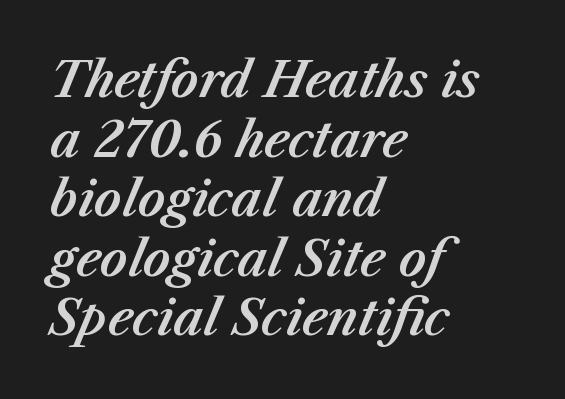
Q: Is the text italic (slanted)? A: Yes, it leans right by about 23 degrees.
Q: Is the text underlined? A: No.
Q: How is the paragraph aligned? A: Left-aligned.
Q: Is the spacing between letters normal or unusually wide? A: Normal.
Q: Width (condensed, normal, or wide)? A: Normal.
Q: Stroke contrast? A: Medium.
Q: x-height? A: Medium.
Q: Monospaced? A: No.
